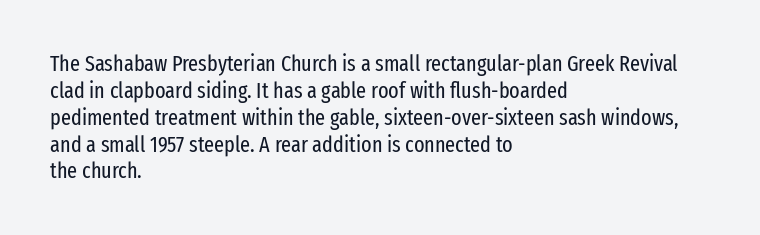
Honestly, the letter spacing is just normal — you wouldn't notice it. A student would call this left alignment; a typographer would say flush left, rag right. The font sits on the lighter half of the weight spectrum, regular included. Just letters on the line, the space beneath them empty.
